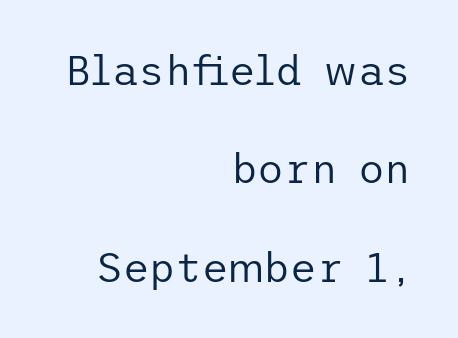
Widely set lines give the paragraph a tall, airy silhouette. Nothing unusual about the tracking: characters are spaced as the font intends. The specimen reads as upright at a glance. The typeface has the unassuming heft of standard copy or less. Line endings align vertically; line beginnings do not.
